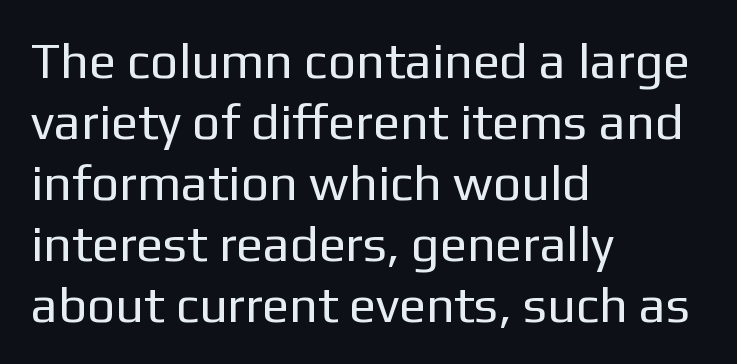
Every character sits straight up, as roman type does. Clear beneath every line of the passage. Examine the stroke ends and you'll find no serifs. Students, note that the glyphs here touch the page at normal intervals. The rendering uses natural spacing where letterforms have individual widths. Letters have the restrained weight of plain body copy at most.
